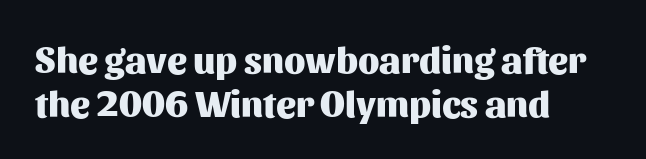
The image shows 37 px heavy sans-serif type, upright; set left-aligned, line spacing 1.18x, normal letter spacing, not underlined; medium stroke contrast and a medium x-height.
